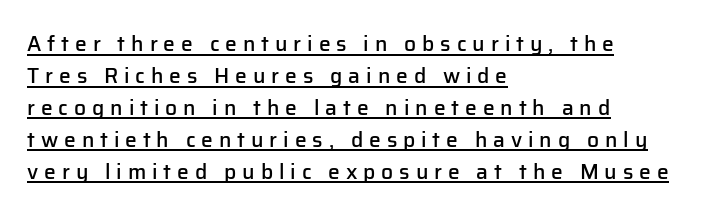
Q: Is the text bold? A: Semi-bold.
Q: Is the text italic (slanted)? A: No, it is upright.
Q: Is the text underlined? A: Yes.
Q: How is the paragraph aligned? A: Left-aligned.
Q: Is the spacing between letters normal or unusually wide? A: Unusually wide.
Q: Is the spacing between lines tight, normal or loose? A: Normal.
